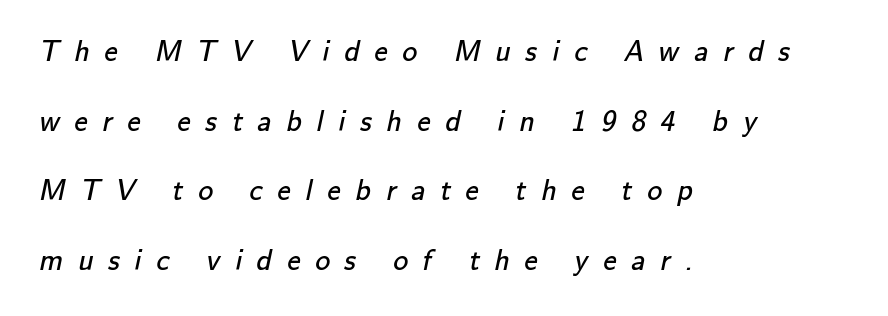
{"serif": "no", "bold": "no", "weight": "regular", "width": "normal", "stroke_contrast": "low", "x_height": "small", "monospaced": "no", "underline": "no", "align": "left", "line_spacing": "loose", "line_spacing_ratio": 2.32, "letter_spacing": "wide", "letter_spacing_em": 0.49, "glyph_px": 30}
